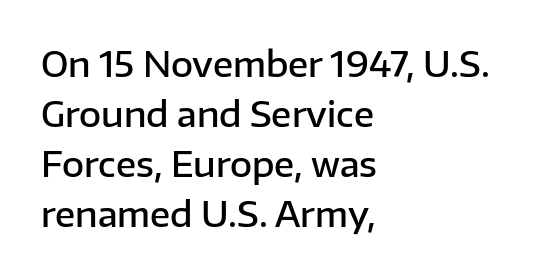
Q: Is the text bold? A: Semi-bold.
Q: Is the text italic (slanted)? A: No, it is upright.
Q: Is the typeface a serif or a sans-serif typeface? A: Sans-serif.
Q: Is the text underlined? A: No.
Q: How is the paragraph aligned? A: Left-aligned.
Q: Is the spacing between letters normal or unusually wide? A: Normal.
Q: Is the spacing between lines tight, normal or loose? A: Normal.
Q: Width (condensed, normal, or wide)? A: Normal.
Q: Stroke contrast? A: Low.
Q: x-height? A: Medium.
Q: Monospaced? A: No.
